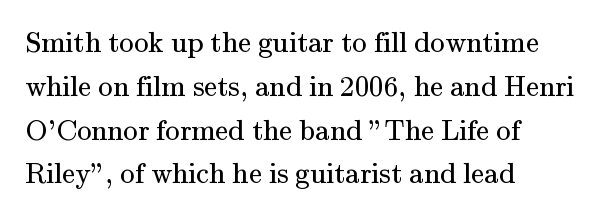
The image shows 29 px regular-weight serif type, upright; set left-aligned, normal line spacing (1.51x), normal letter spacing, not underlined; medium stroke contrast and a small x-height.
